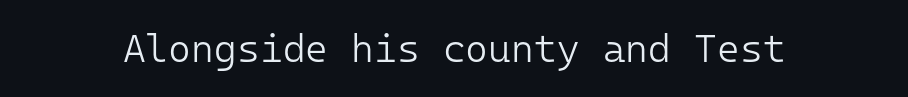
{"serif": "no", "italic": "no", "bold": "no", "weight": "light", "width": "normal", "stroke_contrast": "low", "x_height": "medium", "monospaced": "yes", "underline": "no", "letter_spacing": "normal", "letter_spacing_em": 0.0, "glyph_px": 39}
